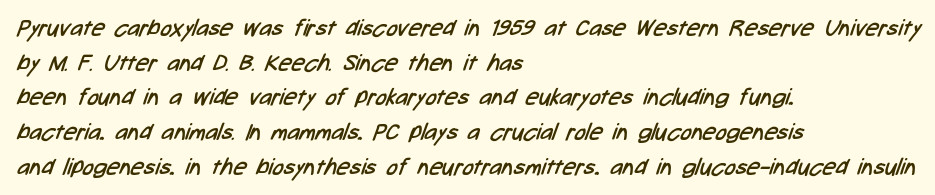
The typesetting does not lean heavy: it is not bold. The foot of each line stays bare and open. Compared with a centered layout, this one pins lines to the left instead. Characters follow at the spacing the type designer built in. Baseline-to-baseline distance is the conventional proportion of letter height.
